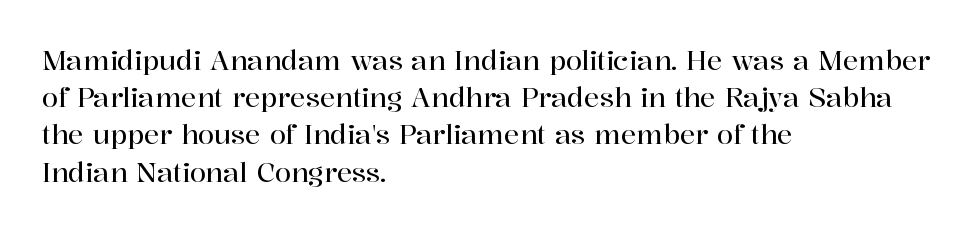
The passage is arranged the way most books set body copy — flush left. No extra tracking has been applied to these lines. You can tell it's not italic because the verticals are truly vertical. The leading is moderate, giving the passage an even texture. The specimen omits any rule beneath the text block's lines.
